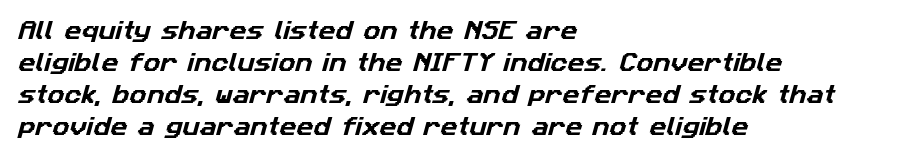
Q: Is the text underlined? A: No.
Q: How is the paragraph aligned? A: Left-aligned.
Q: Is the spacing between letters normal or unusually wide? A: Normal.
Q: Is the spacing between lines tight, normal or loose? A: Normal.
